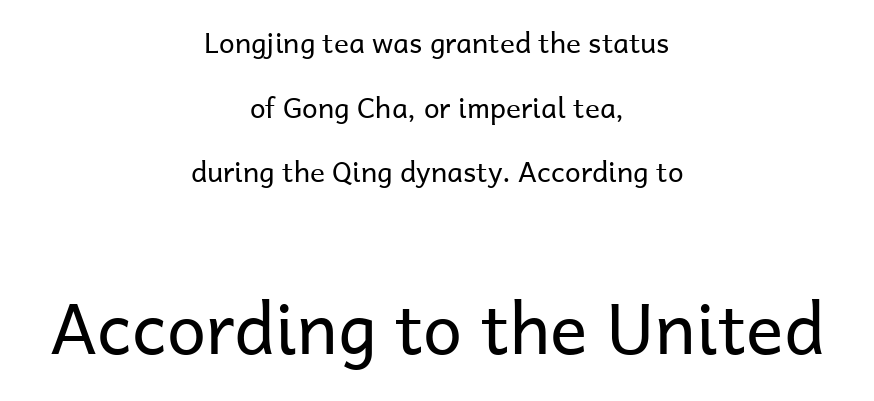
Q: Is the text bold? A: No.
Q: Is the text italic (slanted)? A: No, it is upright.
Q: Is the typeface a serif or a sans-serif typeface? A: Sans-serif.
Q: Is the text underlined? A: No.
Q: How is the paragraph aligned? A: Centered.
Q: Is the spacing between letters normal or unusually wide? A: Normal.
Q: Is the spacing between lines tight, normal or loose? A: Loose.
Q: Which block of text is set in a larger size, the first (top) or the second (bottom)? A: The second (bottom) one.
Q: Width (condensed, normal, or wide)? A: Normal.
Q: Stroke contrast? A: Low.
Q: x-height? A: Medium.
Q: Monospaced? A: No.
